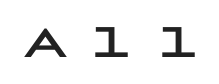
{"serif": "no", "italic": "no", "bold": "yes", "weight": "bold", "width": "wide", "stroke_contrast": "low", "x_height": "medium", "monospaced": "yes", "underline": "no", "letter_spacing": "wide", "letter_spacing_em": 0.48, "glyph_px": 45}
